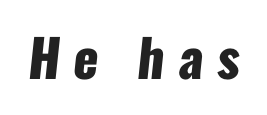
{"serif": "no", "bold": "yes", "weight": "heavy", "width": "condensed", "stroke_contrast": "low", "x_height": "medium", "monospaced": "no", "underline": "no", "letter_spacing": "wide", "letter_spacing_em": 0.26, "glyph_px": 52}
